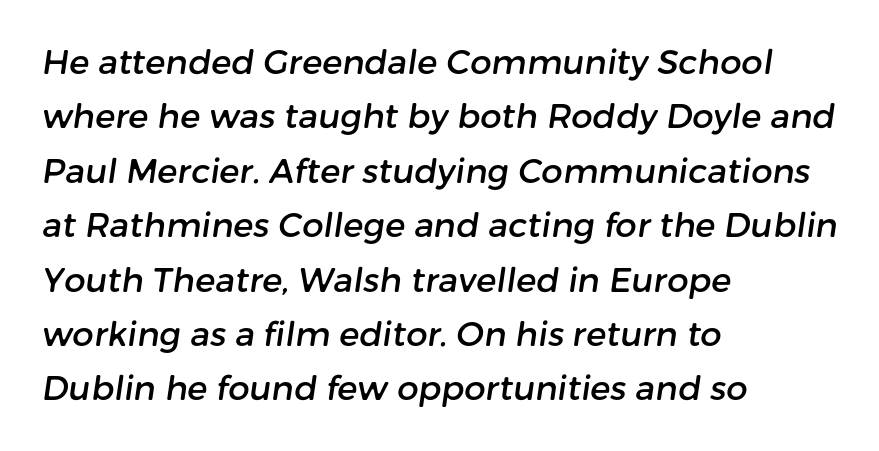
Horizontal alignment here is leftward, the default for most running prose. Students, observe: this is what conventionally led text looks like. Glyph-to-glyph distance matches everyday printed text. Is this a fixed-width face? No — the glyphs have proportional, varying widths. No feet cap the strokes, marking this as sans-serif type.
